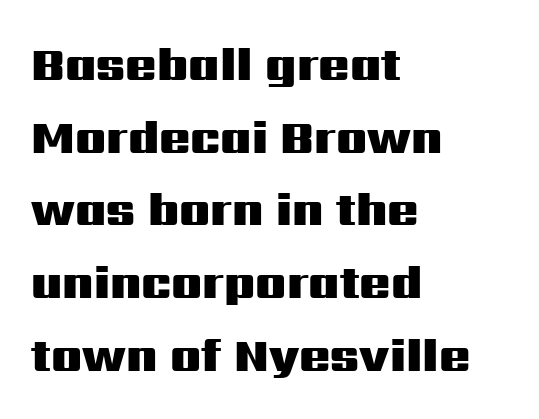
The image shows 46 px heavy, wide sans-serif type, upright; set left-aligned, normal line spacing (1.58x), normal letter spacing, not underlined; medium stroke contrast and a medium x-height.
